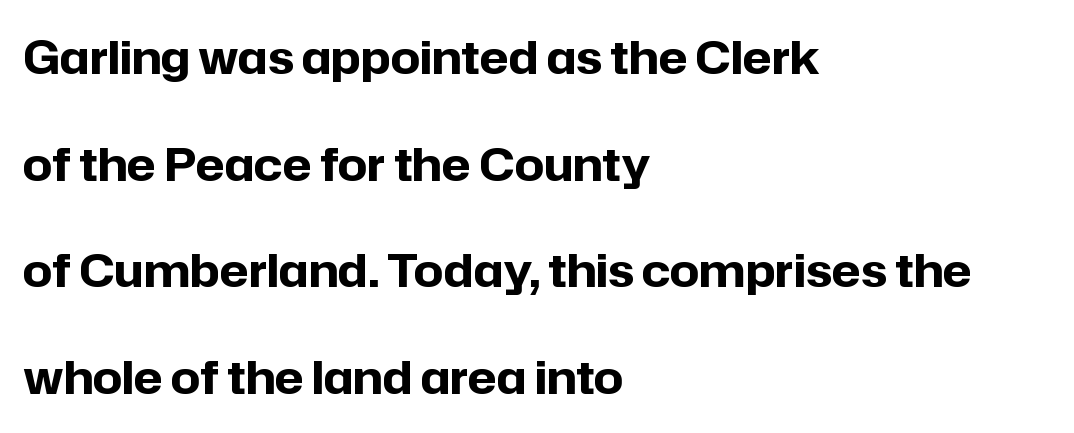
In terms of letterform style, serifs are entirely absent. Underline: absent. Leading is clearly above the norm, producing a sparse column. Each letter keeps its own natural width here, so spacing adapts to shape.
